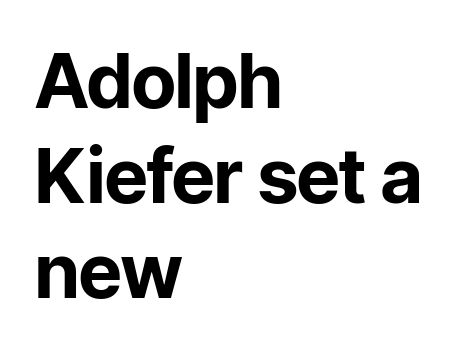
{"serif": "no", "italic": "no", "bold": "yes", "weight": "bold", "width": "normal", "stroke_contrast": "low", "x_height": "medium", "monospaced": "no", "underline": "no", "align": "left", "line_spacing": "normal", "line_spacing_ratio": 1.27, "letter_spacing": "normal", "letter_spacing_em": 0.0, "glyph_px": 75}
